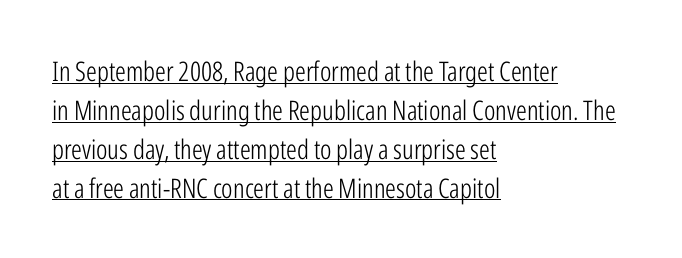
Q: Is the text bold? A: No.
Q: Is the text italic (slanted)? A: No, it is upright.
Q: Is the text underlined? A: Yes.
Q: How is the paragraph aligned? A: Left-aligned.
Q: Is the spacing between letters normal or unusually wide? A: Normal.
Q: Is the spacing between lines tight, normal or loose? A: Normal.
